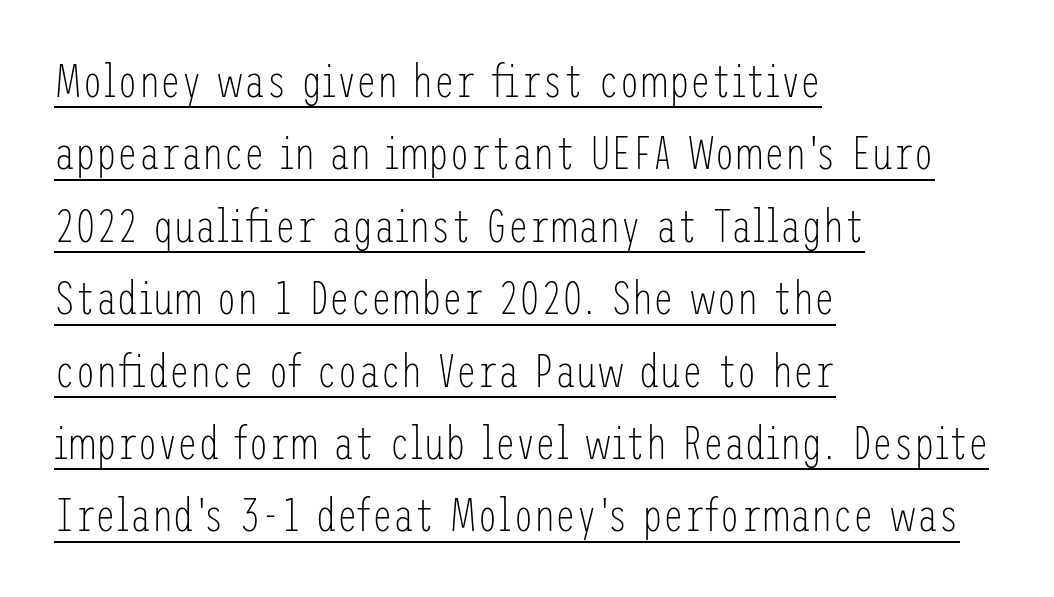
Q: Is the text bold? A: No.
Q: Is the text italic (slanted)? A: No, it is upright.
Q: Is the typeface a serif or a sans-serif typeface? A: Sans-serif.
Q: Is the text underlined? A: Yes.
Q: How is the paragraph aligned? A: Left-aligned.
Q: Is the spacing between letters normal or unusually wide? A: Normal.
Q: Is the spacing between lines tight, normal or loose? A: Normal.
Q: Width (condensed, normal, or wide)? A: Condensed.
Q: Stroke contrast? A: Low.
Q: x-height? A: Medium.
